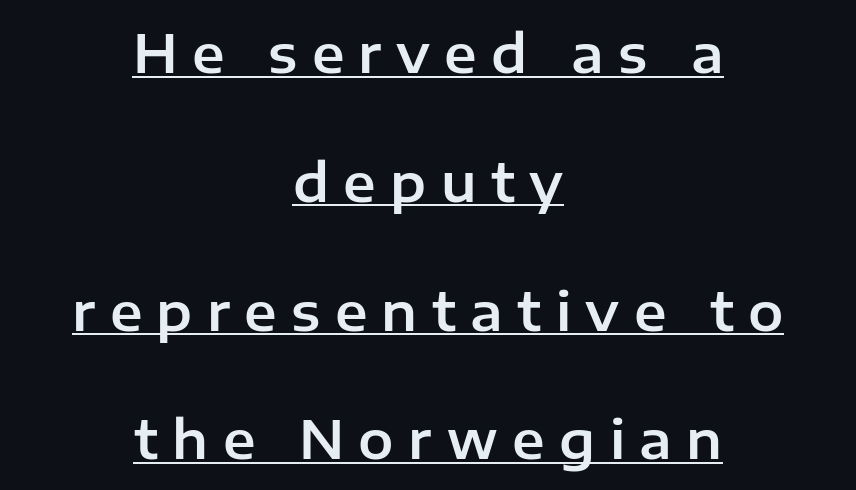
Q: Is the text italic (slanted)? A: No, it is upright.
Q: Is the typeface a serif or a sans-serif typeface? A: Sans-serif.
Q: Is the text underlined? A: Yes.
Q: How is the paragraph aligned? A: Centered.
Q: Is the spacing between letters normal or unusually wide? A: Unusually wide.
Q: Is the spacing between lines tight, normal or loose? A: Loose.
Q: Width (condensed, normal, or wide)? A: Normal.
Q: Stroke contrast? A: Low.
Q: x-height? A: Medium.
Q: Monospaced? A: No.
